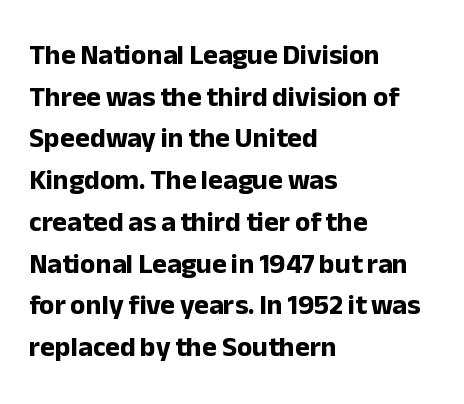
This rendering uses left alignment, leaving the right contour irregular. This is sans-serif lettering, the kind often seen on screens and signage. Do the letters lean? They stand straight. Glyph-to-glyph distance matches everyday printed text. Students, observe: this is what conventionally led text looks like.
